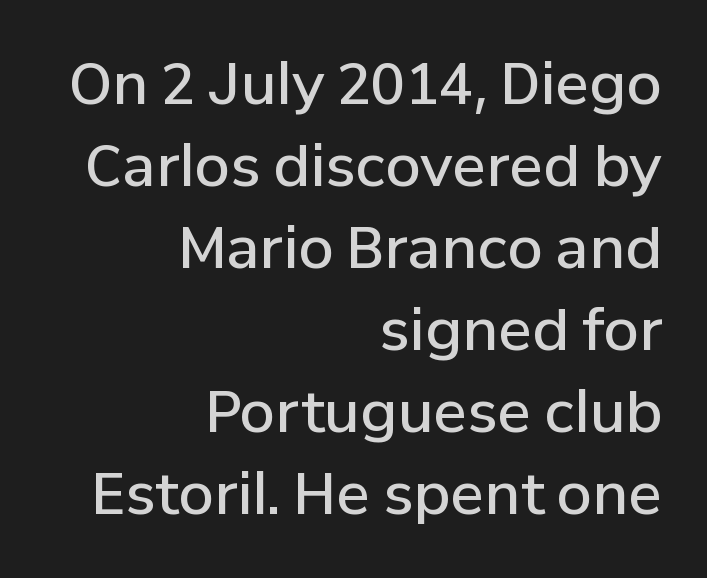
Varying glyph widths throughout — classic text-font behaviour. Underline: absent. Compared with typical body copy, the letter spacing here is the same. Every character sits straight up, as roman type does. Weight check: semibold — heavier than regular, not quite bold.
